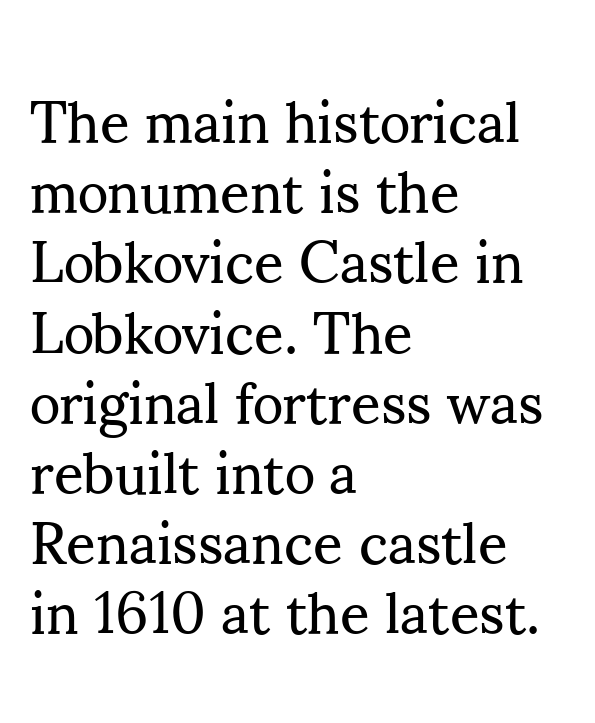
The image shows 58 px regular-weight serif type, upright; set left-aligned, line spacing 1.21x, normal letter spacing, not underlined; medium stroke contrast and a small x-height.
